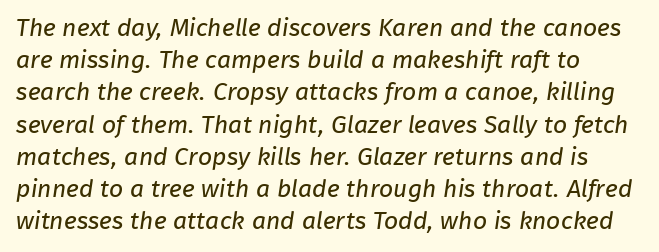
Q: Is the text bold? A: No.
Q: Is the text underlined? A: No.
Q: How is the paragraph aligned? A: Left-aligned.
Q: Is the spacing between letters normal or unusually wide? A: Normal.
Q: Is the spacing between lines tight, normal or loose? A: Normal.
